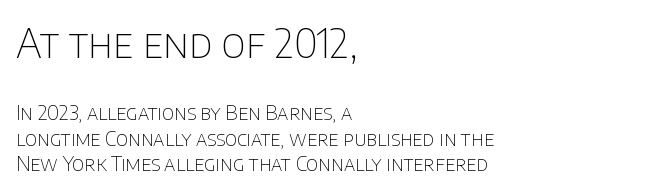
The image shows 40 px thin sans-serif type, upright; set left-aligned, normal line spacing (1.28x), normal letter spacing, not underlined; the first (top) block is 2.0x larger; low stroke contrast and a large x-height.
